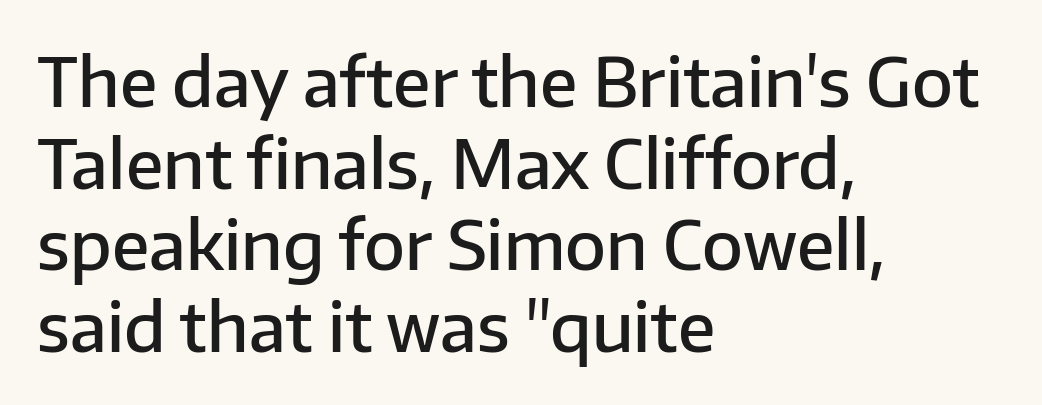
Q: Is the text bold? A: Semi-bold.
Q: Is the text italic (slanted)? A: No, it is upright.
Q: Is the typeface a serif or a sans-serif typeface? A: Sans-serif.
Q: Is the text underlined? A: No.
Q: How is the paragraph aligned? A: Left-aligned.
Q: Is the spacing between letters normal or unusually wide? A: Normal.
Q: Width (condensed, normal, or wide)? A: Normal.
Q: Stroke contrast? A: Low.
Q: x-height? A: Medium.
Q: Monospaced? A: No.
